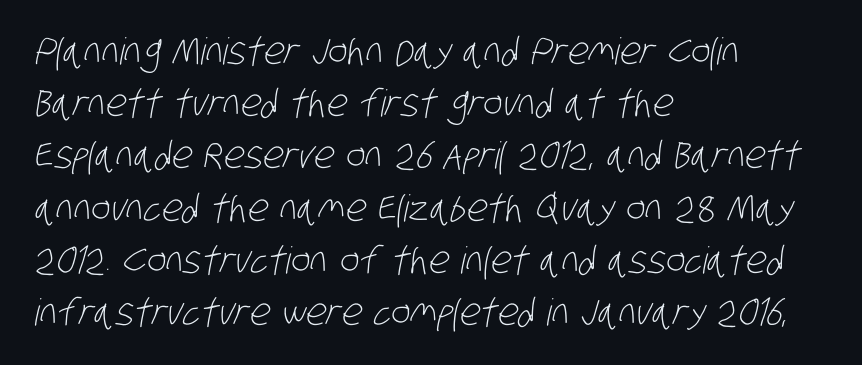
Q: Is the text bold? A: No.
Q: Is the typeface a serif or a sans-serif typeface? A: Sans-serif.
Q: Is the text underlined? A: No.
Q: How is the paragraph aligned? A: Left-aligned.
Q: Is the spacing between letters normal or unusually wide? A: Normal.
Q: Is the spacing between lines tight, normal or loose? A: Normal.
Q: Width (condensed, normal, or wide)? A: Condensed.
Q: Stroke contrast? A: Low.
Q: x-height? A: Large.
Q: Monospaced? A: No.
